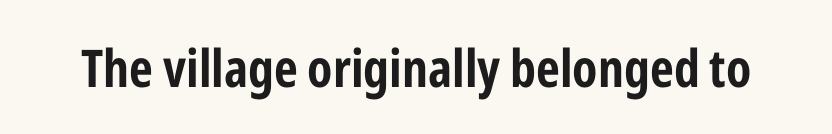
Q: Is the text italic (slanted)? A: No, it is upright.
Q: Is the typeface a serif or a sans-serif typeface? A: Sans-serif.
Q: Is the text underlined? A: No.
Q: Is the spacing between letters normal or unusually wide? A: Normal.
Q: Width (condensed, normal, or wide)? A: Condensed.
Q: Stroke contrast? A: Low.
Q: x-height? A: Medium.
Q: Monospaced? A: No.
